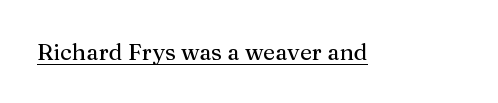
Q: Is the text italic (slanted)? A: No, it is upright.
Q: Is the text underlined? A: Yes.
Q: Is the spacing between letters normal or unusually wide? A: Normal.
